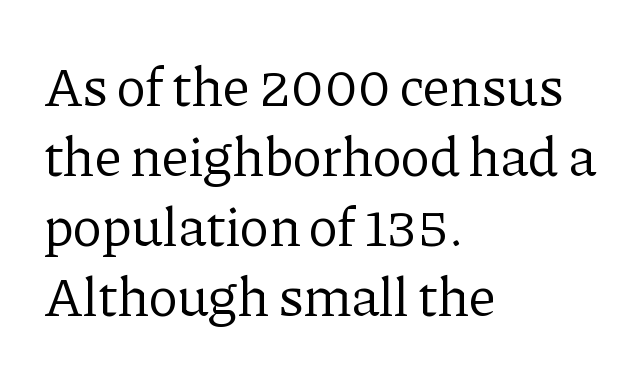
Q: Is the text bold? A: No.
Q: Is the text italic (slanted)? A: No, it is upright.
Q: Is the typeface a serif or a sans-serif typeface? A: Serif.
Q: Is the text underlined? A: No.
Q: How is the paragraph aligned? A: Left-aligned.
Q: Is the spacing between letters normal or unusually wide? A: Normal.
Q: Is the spacing between lines tight, normal or loose? A: Normal.
Q: Width (condensed, normal, or wide)? A: Normal.
Q: Stroke contrast? A: Low.
Q: x-height? A: Medium.
Q: Monospaced? A: No.
